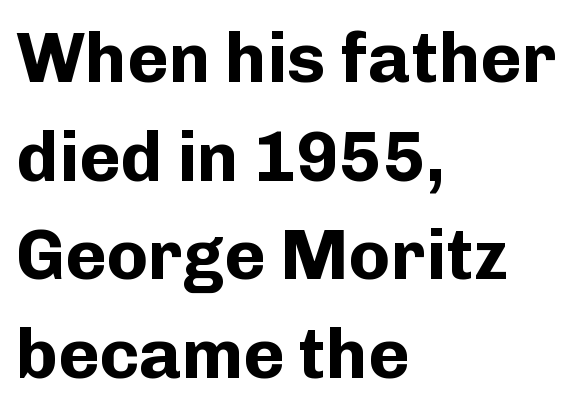
The image shows 70 px bold sans-serif type, upright; set left-aligned, normal line spacing (1.41x), normal letter spacing, not underlined; low stroke contrast and a medium x-height.
